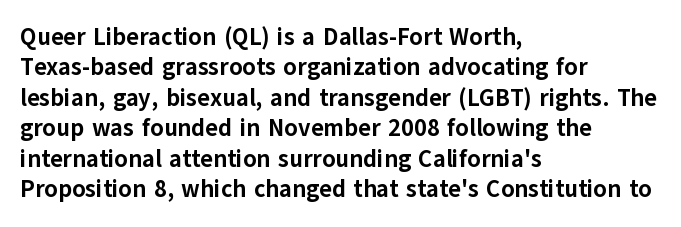
The image shows 24 px bold type, upright; set left-aligned, normal line spacing (1.27x), normal letter spacing, not underlined.
